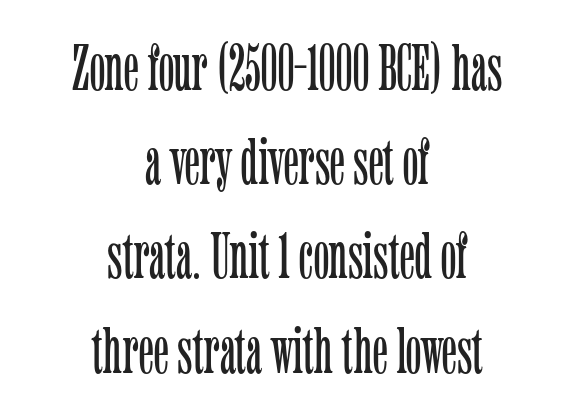
Q: Is the text bold? A: No.
Q: Is the text italic (slanted)? A: No, it is upright.
Q: Is the typeface a serif or a sans-serif typeface? A: Serif.
Q: Is the text underlined? A: No.
Q: How is the paragraph aligned? A: Centered.
Q: Is the spacing between letters normal or unusually wide? A: Normal.
Q: Is the spacing between lines tight, normal or loose? A: Normal.
Q: Width (condensed, normal, or wide)? A: Condensed.
Q: Stroke contrast? A: Low.
Q: x-height? A: Medium.
Q: Monospaced? A: No.
